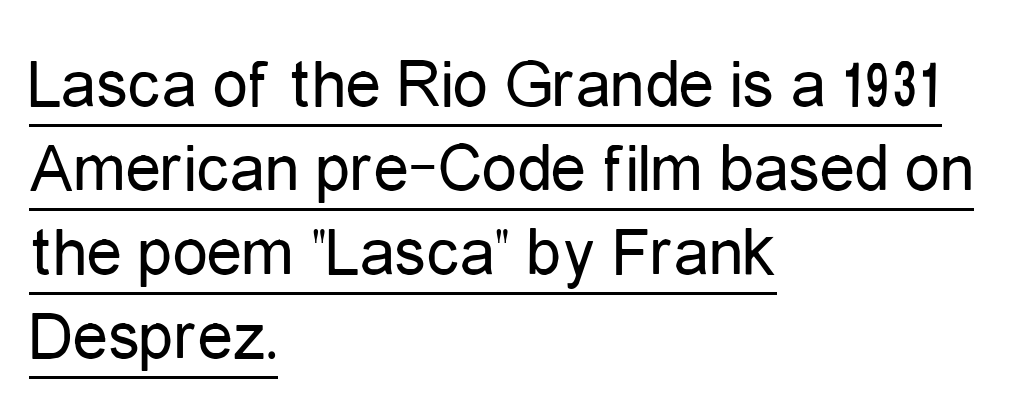
Q: Is the text bold? A: No.
Q: Is the text italic (slanted)? A: No, it is upright.
Q: Is the typeface a serif or a sans-serif typeface? A: Sans-serif.
Q: Is the text underlined? A: Yes.
Q: How is the paragraph aligned? A: Left-aligned.
Q: Is the spacing between letters normal or unusually wide? A: Normal.
Q: Width (condensed, normal, or wide)? A: Condensed.
Q: Stroke contrast? A: Low.
Q: x-height? A: Medium.
Q: Monospaced? A: No.
